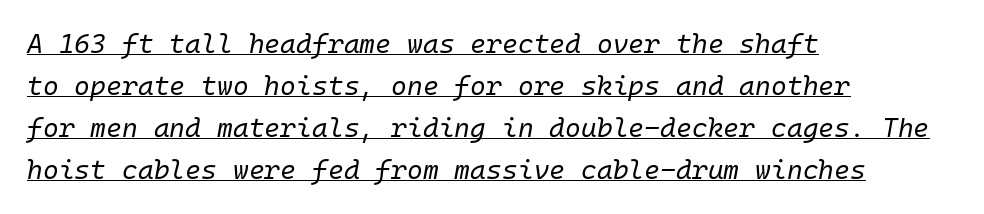
Q: Is the text bold? A: No.
Q: Is the text italic (slanted)? A: Yes, it leans right by about 10 degrees.
Q: Is the text underlined? A: Yes.
Q: How is the paragraph aligned? A: Left-aligned.
Q: Is the spacing between letters normal or unusually wide? A: Normal.
Q: Is the spacing between lines tight, normal or loose? A: Normal.
